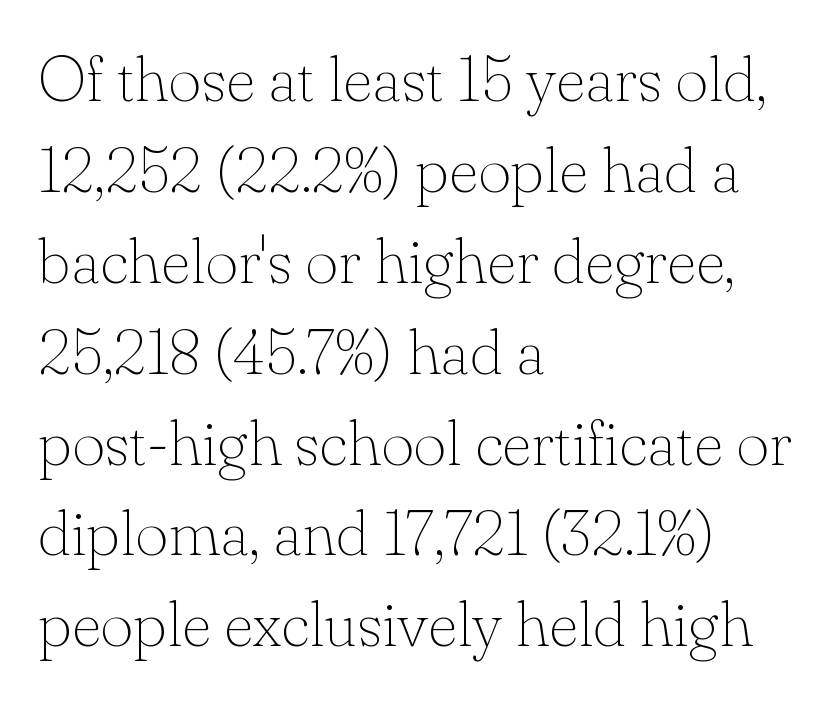
Q: Is the text bold? A: No.
Q: Is the text italic (slanted)? A: No, it is upright.
Q: Is the typeface a serif or a sans-serif typeface? A: Serif.
Q: Is the text underlined? A: No.
Q: How is the paragraph aligned? A: Left-aligned.
Q: Is the spacing between letters normal or unusually wide? A: Normal.
Q: Is the spacing between lines tight, normal or loose? A: Normal.
Q: Width (condensed, normal, or wide)? A: Normal.
Q: Stroke contrast? A: Low.
Q: x-height? A: Small.
Q: Monospaced? A: No.
